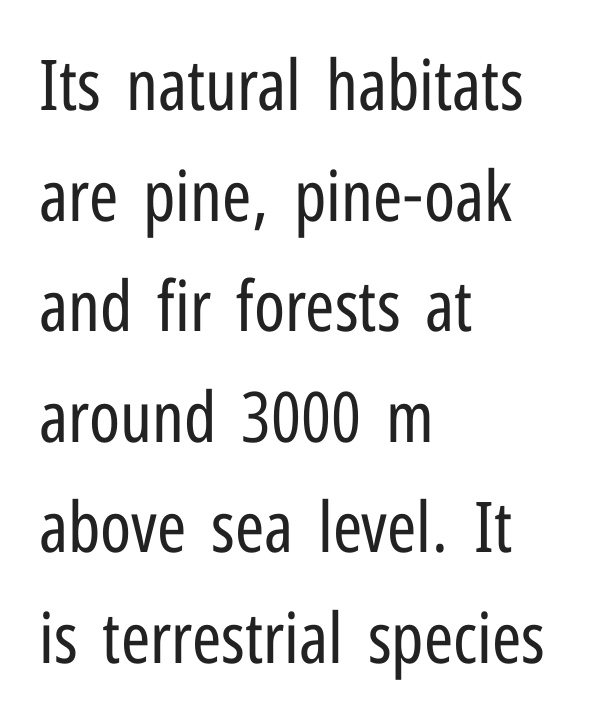
Q: Is the text bold? A: No.
Q: Is the text italic (slanted)? A: No, it is upright.
Q: Is the typeface a serif or a sans-serif typeface? A: Sans-serif.
Q: Is the text underlined? A: No.
Q: How is the paragraph aligned? A: Left-aligned.
Q: Is the spacing between letters normal or unusually wide? A: Normal.
Q: Is the spacing between lines tight, normal or loose? A: Normal.
Q: Width (condensed, normal, or wide)? A: Condensed.
Q: Stroke contrast? A: Low.
Q: x-height? A: Medium.
Q: Monospaced? A: No.
